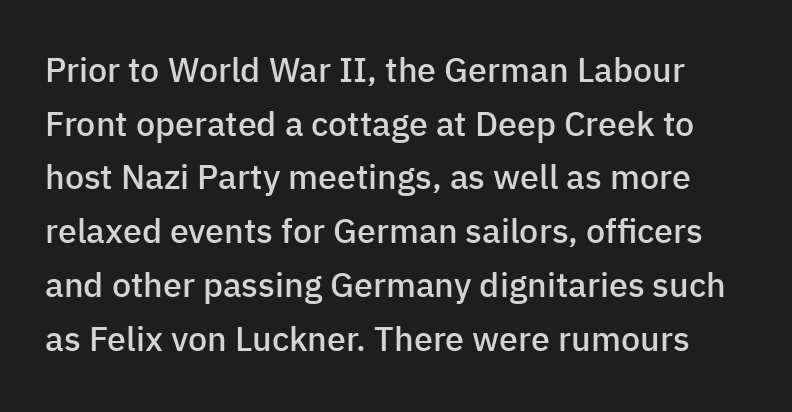
{"serif": "no", "italic": "no", "bold": "semi", "weight": "semibold", "width": "normal", "stroke_contrast": "low", "x_height": "medium", "monospaced": "no", "underline": "no", "line_spacing": "normal", "line_spacing_ratio": 1.58, "letter_spacing": "normal", "letter_spacing_em": 0.0, "glyph_px": 34}
